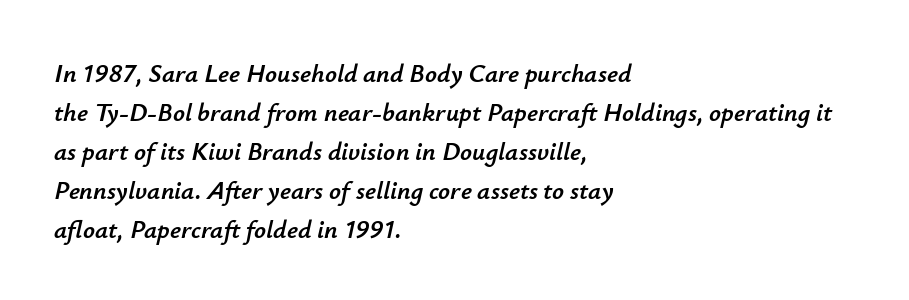
{"italic": "yes", "lean": "right", "slant_degrees": 12, "underline": "no", "align": "left", "line_spacing": "normal", "line_spacing_ratio": 1.5, "letter_spacing": "normal", "letter_spacing_em": 0.0, "glyph_px": 26}
